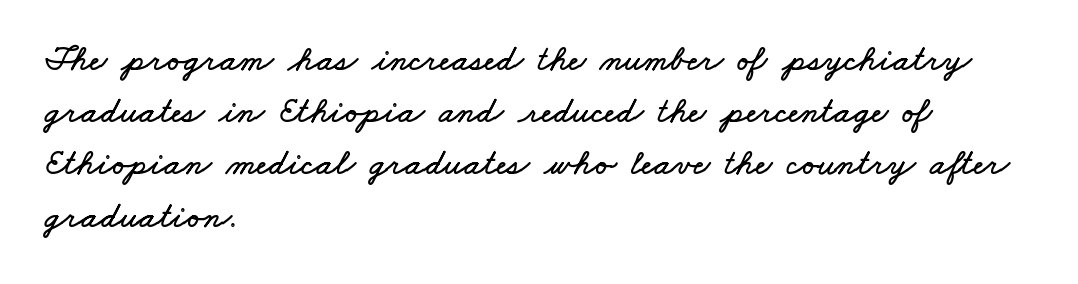
Q: Is the text underlined? A: No.
Q: How is the paragraph aligned? A: Left-aligned.
Q: Is the spacing between letters normal or unusually wide? A: Normal.
Q: Is the spacing between lines tight, normal or loose? A: Normal.
Q: Width (condensed, normal, or wide)? A: Wide.
Q: Stroke contrast? A: Low.
Q: x-height? A: Small.
Q: Monospaced? A: No.
